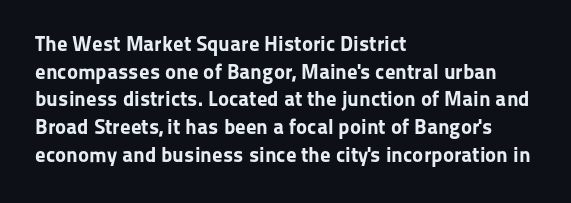
It's the straight-up-and-down kind of type. The words here are not underlined. Summary of vertical rhythm: regular, with standard interline spacing. Alignment: flush left. The rendering keeps characters at their native spacing.
